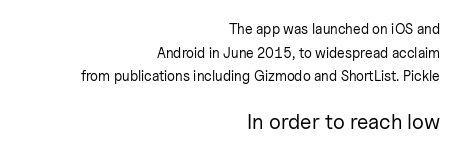
Here the glyphs are tracked normally, forming tight word shapes. Larger block? The one below; the one above is distinctly smaller. Each stroke keeps to a modest, everyday thickness or less. Line endings align vertically; line beginnings do not. The words here are not underlined. The letters stand straight up with perfectly vertical stems.
